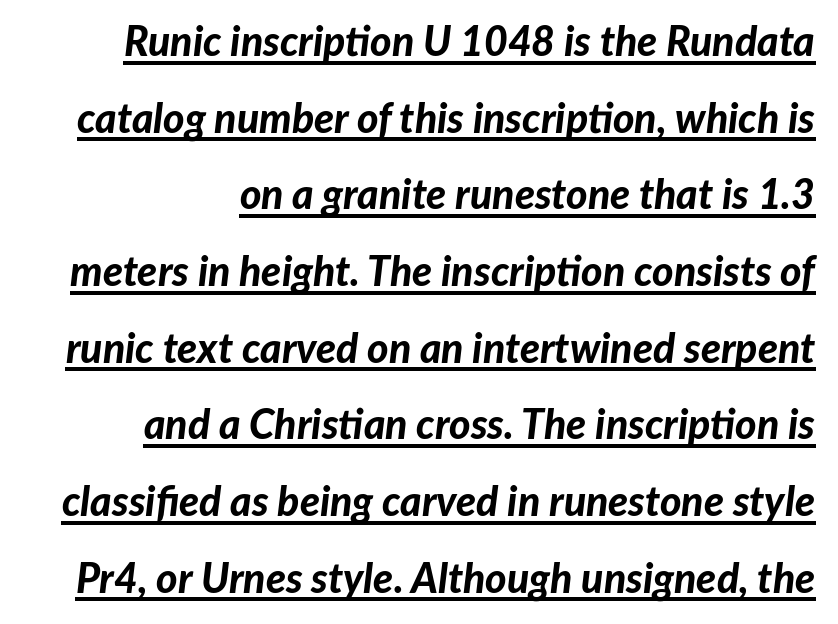
All the whitespace from short lines collects on the left. What stands out about the letter spacing? Nothing — it is the standard amount. Caption: lettering with a line underneath. The face used here is proportionally spaced, like ordinary book or web type. The whole block is typeset with a tilt. The rendering uses a bold face; every stroke is thick and dark.
